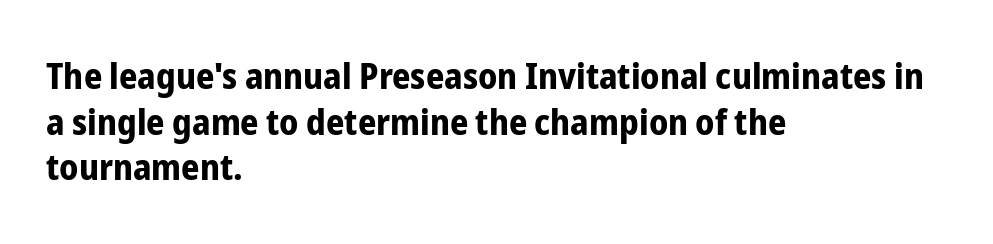
The image shows 36 px bold, condensed sans-serif type, upright; set left-aligned, normal line spacing (1.27x), normal letter spacing, not underlined; low stroke contrast and a medium x-height.
